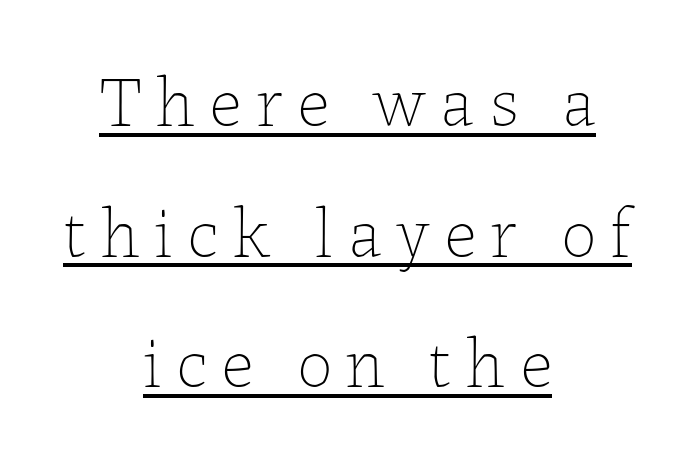
The weight would be labelled regular, book, light, or lighter still. Compared with typical body copy, the letter spacing here is much looser. Each line is balanced around a shared central axis. Looks like someone drew a line under every word here. You can tell it's not italic because the verticals are truly vertical. Varying glyph widths throughout — classic text-font behaviour.
